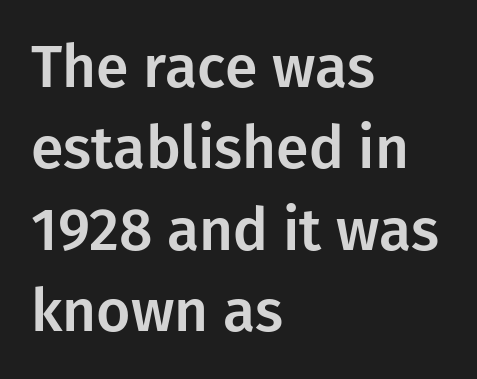
Q: Is the text italic (slanted)? A: No, it is upright.
Q: Is the typeface a serif or a sans-serif typeface? A: Sans-serif.
Q: Is the text underlined? A: No.
Q: How is the paragraph aligned? A: Left-aligned.
Q: Is the spacing between letters normal or unusually wide? A: Normal.
Q: Is the spacing between lines tight, normal or loose? A: Normal.
Q: Width (condensed, normal, or wide)? A: Normal.
Q: Stroke contrast? A: Low.
Q: x-height? A: Medium.
Q: Monospaced? A: No.
